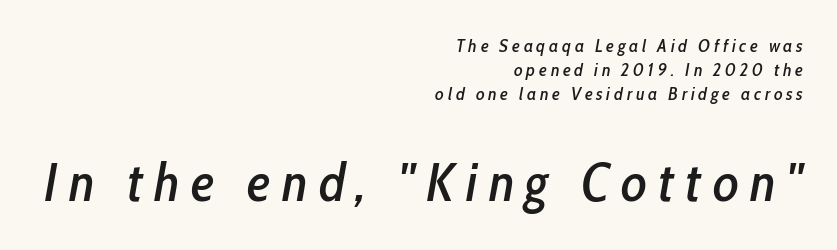
The image shows 54 px condensed type, italic (leaning right); set right-aligned, normal line spacing (1.32x), unusually wide letter spacing (+0.21 em), not underlined; the second (bottom) block is 3.0x larger; low stroke contrast and a medium x-height.
